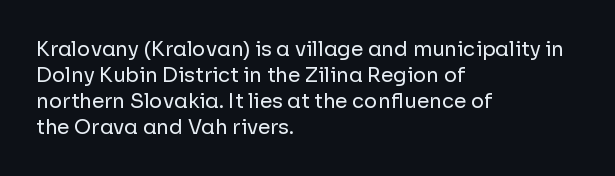
Q: Is the text bold? A: No.
Q: Is the text italic (slanted)? A: No, it is upright.
Q: Is the text underlined? A: No.
Q: How is the paragraph aligned? A: Left-aligned.
Q: Is the spacing between letters normal or unusually wide? A: Normal.
Q: Is the spacing between lines tight, normal or loose? A: Normal.
